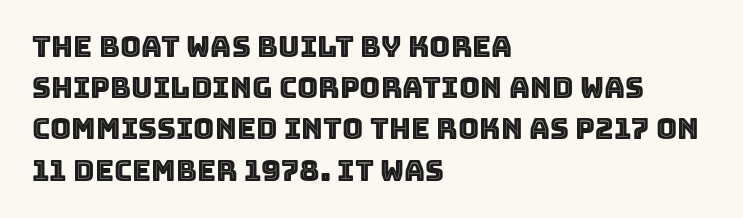
Q: Is the text italic (slanted)? A: No, it is upright.
Q: Is the text underlined? A: No.
Q: How is the paragraph aligned? A: Left-aligned.
Q: Is the spacing between letters normal or unusually wide? A: Normal.
Q: Is the spacing between lines tight, normal or loose? A: Normal.
Q: Width (condensed, normal, or wide)? A: Normal.
Q: x-height? A: Large.
Q: Monospaced? A: No.
